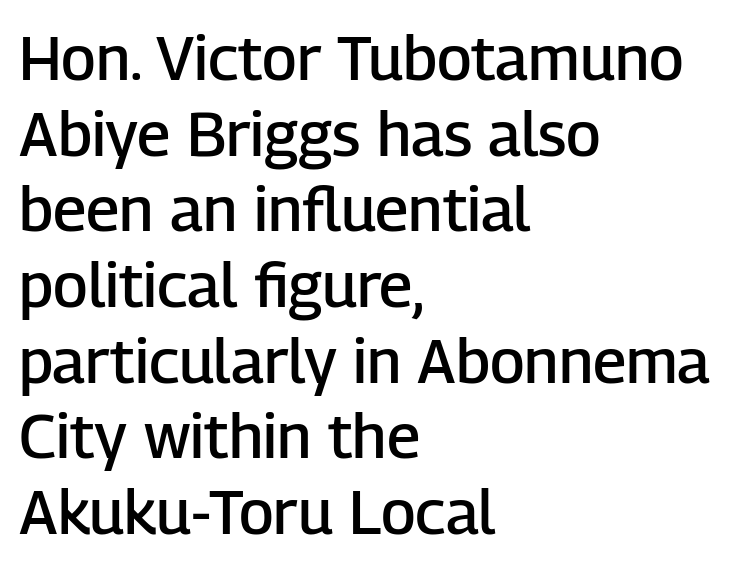
{"serif": "no", "italic": "no", "bold": "semi", "weight": "semibold", "width": "normal", "stroke_contrast": "low", "x_height": "medium", "monospaced": "no", "underline": "no", "align": "left", "line_spacing_ratio": 1.22, "letter_spacing": "normal", "letter_spacing_em": 0.0, "glyph_px": 62}
